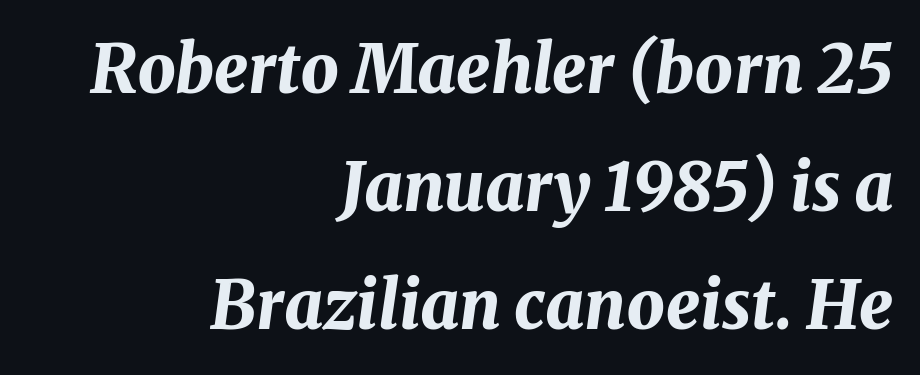
Q: Is the text bold? A: Yes.
Q: Is the text italic (slanted)? A: Yes, it leans right by about 8 degrees.
Q: Is the text underlined? A: No.
Q: How is the paragraph aligned? A: Right-aligned.
Q: Is the spacing between letters normal or unusually wide? A: Normal.
Q: Width (condensed, normal, or wide)? A: Normal.
Q: Stroke contrast? A: Medium.
Q: x-height? A: Medium.
Q: Monospaced? A: No.
